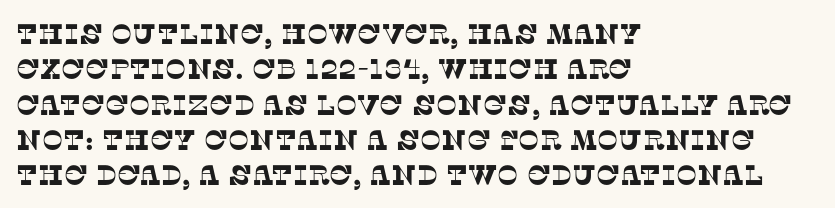
{"serif": "yes", "width": "normal", "stroke_contrast": "low", "x_height": "large", "monospaced": "no", "underline": "no", "align": "left", "line_spacing": "normal", "line_spacing_ratio": 1.26, "letter_spacing": "normal", "letter_spacing_em": 0.0, "glyph_px": 28}
